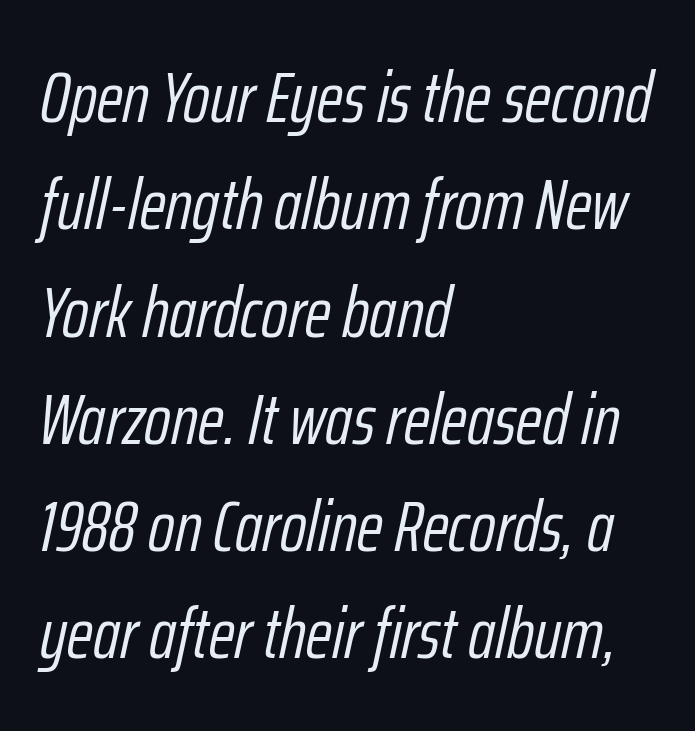
{"italic": "yes", "lean": "right", "slant_degrees": 12, "bold": "no", "weight": "light", "width": "condensed", "stroke_contrast": "low", "x_height": "medium", "monospaced": "no", "underline": "no", "align": "left", "line_spacing": "normal", "line_spacing_ratio": 1.49, "letter_spacing": "normal", "letter_spacing_em": 0.0, "glyph_px": 72}
